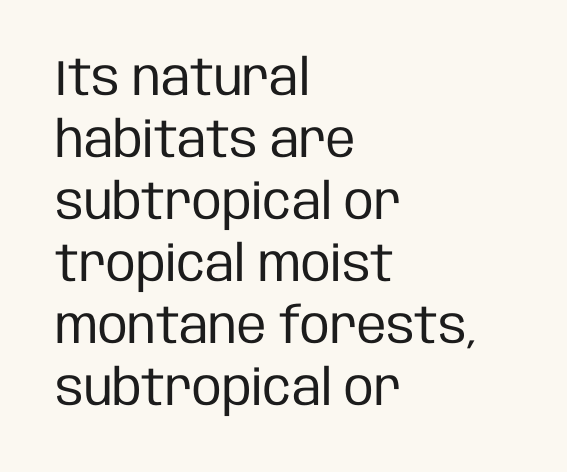
The image shows 50 px regular-weight, condensed sans-serif type, upright; set left-aligned, line spacing 1.24x, normal letter spacing, not underlined; low stroke contrast and a large x-height.
